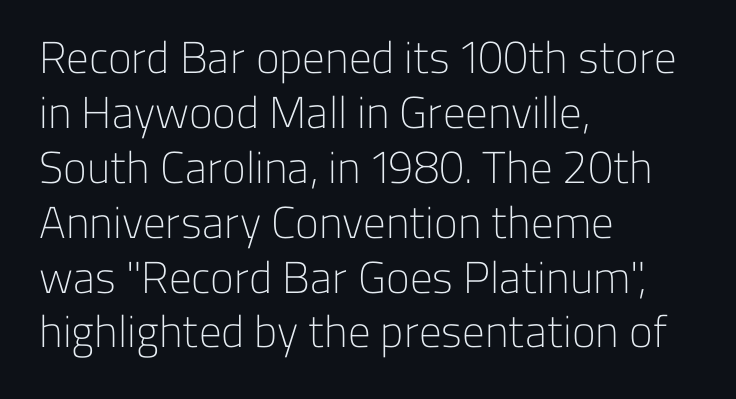
The image shows 45 px light sans-serif type, upright; set left-aligned, line spacing 1.22x, normal letter spacing, not underlined; low stroke contrast and a medium x-height.
